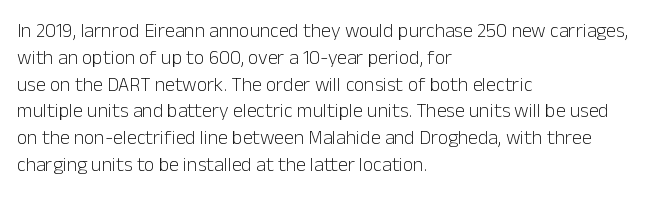
The image shows 20 px text type, upright; set left-aligned, normal line spacing (1.34x), normal letter spacing, not underlined.
